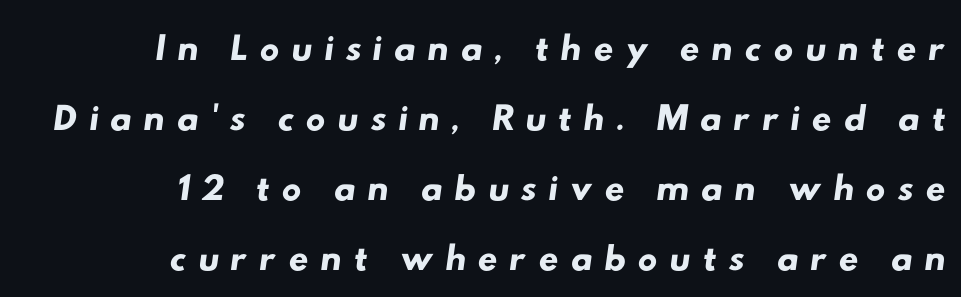
Reading down the column, the eye jumps a familiar distance to each next line. The passage shown is typeset with a sans-serif family. Varying glyph widths throughout — classic text-font behaviour. Tracking here is generous; glyphs stand well apart from one another. Descender tails drop into unmarked territory. Line ends are locked; line starts wander.
